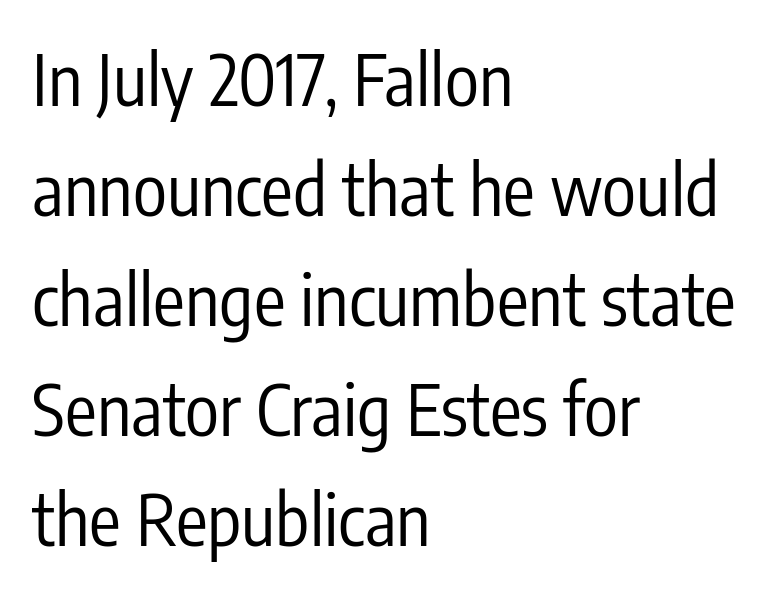
The lettering holds an erect, upright posture throughout. Vertical stems look standard width or narrower in stroke. Clear beneath every line of the passage. The glyphs in this specimen are sans serif. What's the leading like? Ordinary, nothing unusual. Varying glyph widths throughout — classic text-font behaviour.
